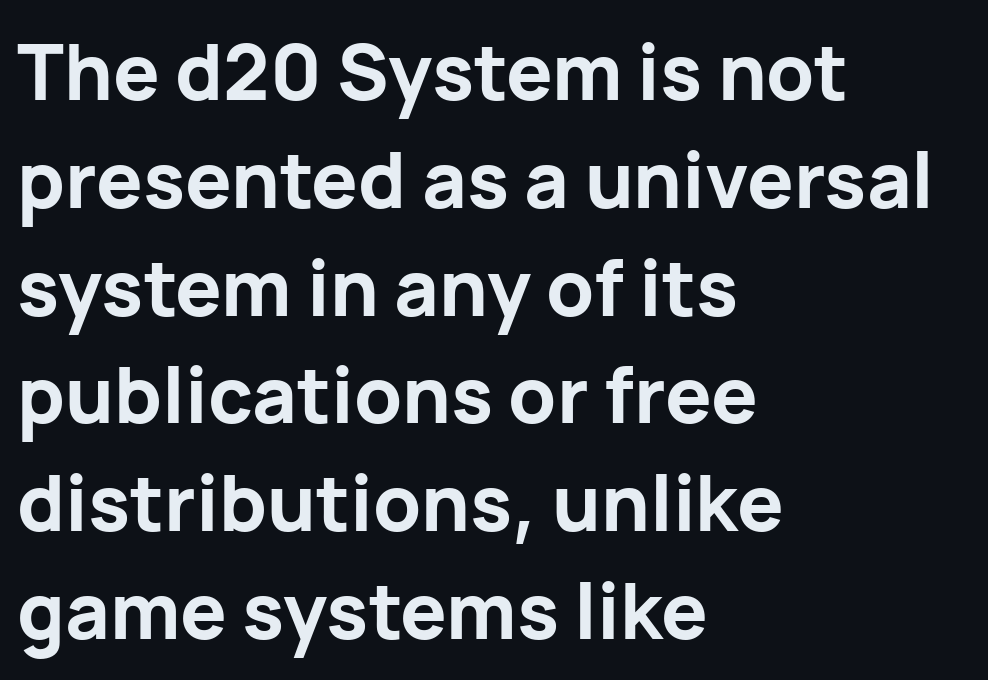
Q: Is the text bold? A: Yes.
Q: Is the text italic (slanted)? A: No, it is upright.
Q: Is the typeface a serif or a sans-serif typeface? A: Sans-serif.
Q: Is the text underlined? A: No.
Q: How is the paragraph aligned? A: Left-aligned.
Q: Is the spacing between letters normal or unusually wide? A: Normal.
Q: Is the spacing between lines tight, normal or loose? A: Normal.
Q: Width (condensed, normal, or wide)? A: Normal.
Q: Stroke contrast? A: Low.
Q: x-height? A: Medium.
Q: Monospaced? A: No.
